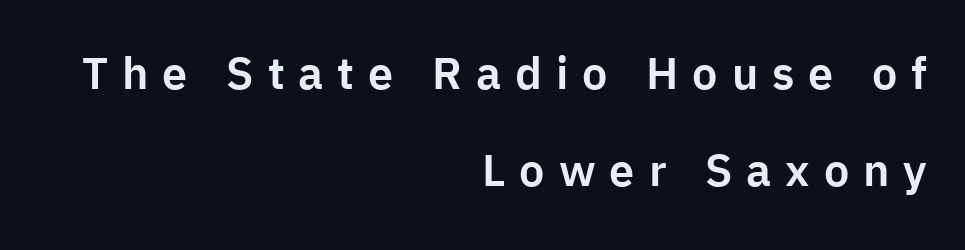
The image shows 45 px sans-serif type, upright; set right-aligned, loose line spacing (2.16x), unusually wide letter spacing (+0.31 em), not underlined; low stroke contrast and a medium x-height.
